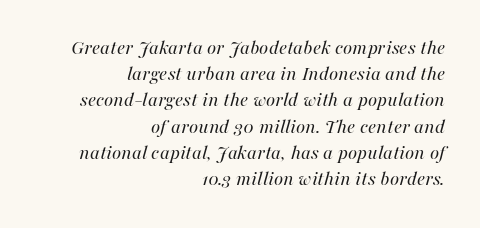
The image shows 21 px text type, italic (leaning right); set right-aligned, normal line spacing (1.25x), normal letter spacing, not underlined.
